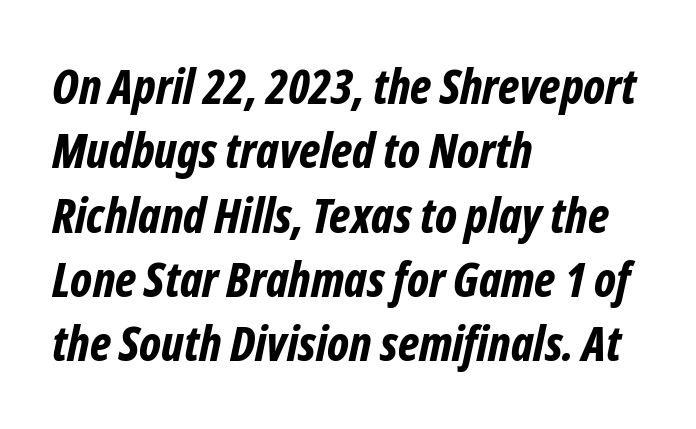
The compositor pushed each line to the left boundary. The rendering uses natural spacing where letterforms have individual widths. There's an unmistakable incline to the writing here. Spacing between characters is what you'd get straight out of the box. Every letter is thick-stroked: bold, no question. A typesetter would call this leading conventional body-copy spacing.
